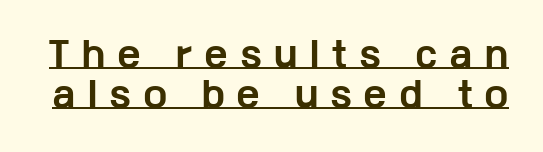
Q: Is the text bold? A: Yes.
Q: Is the text italic (slanted)? A: No, it is upright.
Q: Is the typeface a serif or a sans-serif typeface? A: Sans-serif.
Q: Is the text underlined? A: Yes.
Q: Is the spacing between letters normal or unusually wide? A: Unusually wide.
Q: Width (condensed, normal, or wide)? A: Wide.
Q: Stroke contrast? A: Low.
Q: x-height? A: Medium.
Q: Monospaced? A: No.
